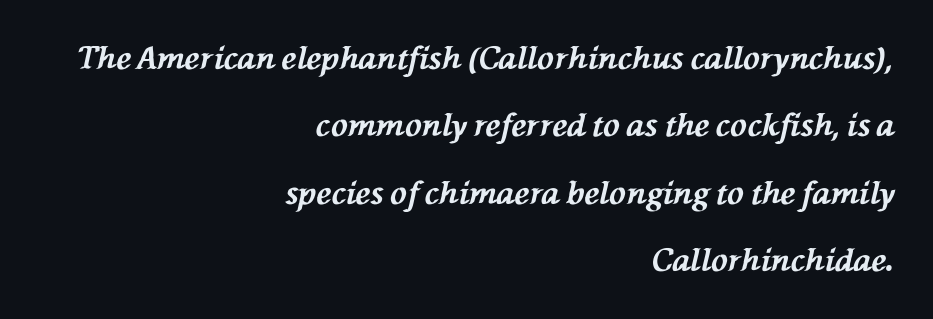
Q: Is the text bold? A: Yes.
Q: Is the text italic (slanted)? A: Yes, it leans left by about 76 degrees.
Q: Is the text underlined? A: No.
Q: How is the paragraph aligned? A: Right-aligned.
Q: Is the spacing between letters normal or unusually wide? A: Normal.
Q: Is the spacing between lines tight, normal or loose? A: Loose.
Q: Width (condensed, normal, or wide)? A: Normal.
Q: Stroke contrast? A: Medium.
Q: x-height? A: Medium.
Q: Monospaced? A: No.
